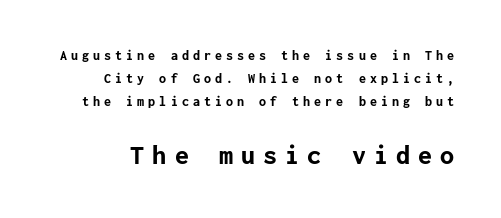
The designer gave the closing block more size than the opening block. Loose tracking; the words dissolve into strings of separated letters. Set as a true bold cut, around the 700 mark. No feet cap the strokes, marking this as sans-serif type. The designer left line spacing at the default. Does the lettering tilt? It doesn't — this is upright.
